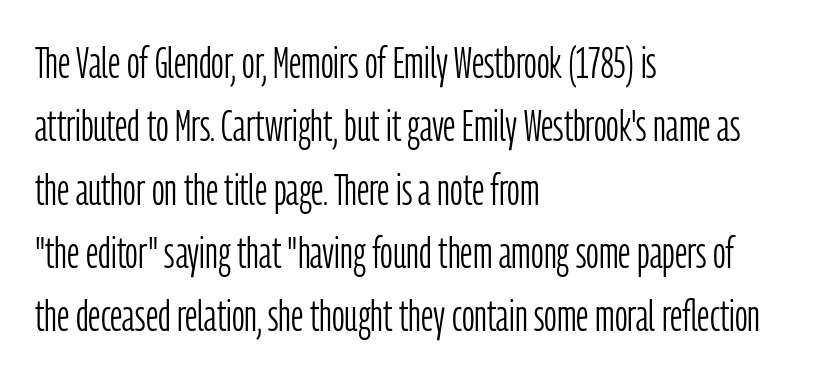
The image shows 44 px light, condensed sans-serif type, upright; set left-aligned, normal line spacing (1.44x), normal letter spacing, not underlined; low stroke contrast and a medium x-height.
